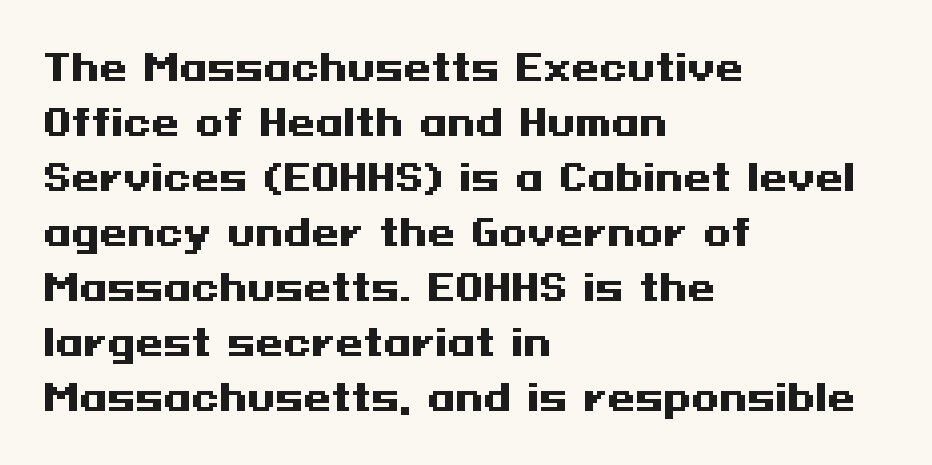
Q: Is the text bold? A: Yes.
Q: Is the text italic (slanted)? A: No, it is upright.
Q: Is the typeface a serif or a sans-serif typeface? A: Sans-serif.
Q: Is the text underlined? A: No.
Q: How is the paragraph aligned? A: Left-aligned.
Q: Is the spacing between letters normal or unusually wide? A: Normal.
Q: Is the spacing between lines tight, normal or loose? A: Normal.
Q: Width (condensed, normal, or wide)? A: Wide.
Q: Stroke contrast? A: Medium.
Q: x-height? A: Medium.
